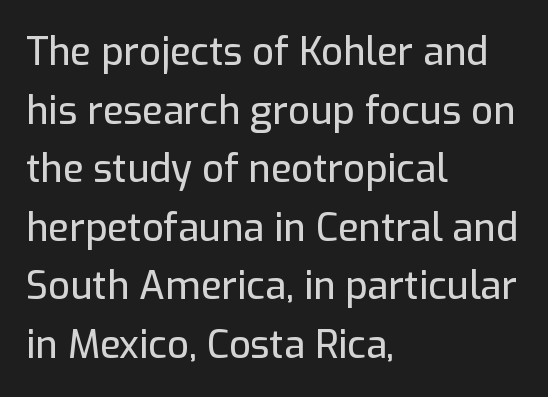
{"serif": "no", "italic": "no", "width": "normal", "stroke_contrast": "low", "x_height": "medium", "monospaced": "no", "underline": "no", "align": "left", "line_spacing": "normal", "line_spacing_ratio": 1.54, "letter_spacing": "normal", "letter_spacing_em": 0.0, "glyph_px": 38}
